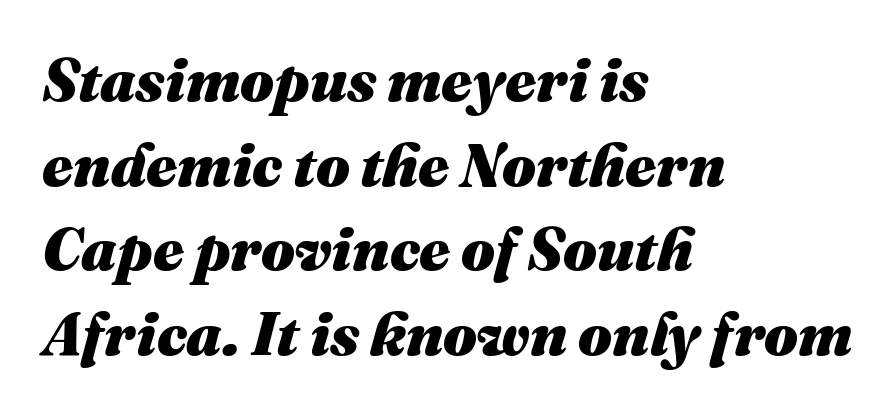
{"italic": "yes", "lean": "right", "slant_degrees": 16, "bold": "yes", "weight": "heavy", "width": "normal", "stroke_contrast": "medium", "x_height": "medium", "monospaced": "no", "underline": "no", "align": "left", "line_spacing": "normal", "line_spacing_ratio": 1.41, "letter_spacing": "normal", "letter_spacing_em": 0.0, "glyph_px": 60}
